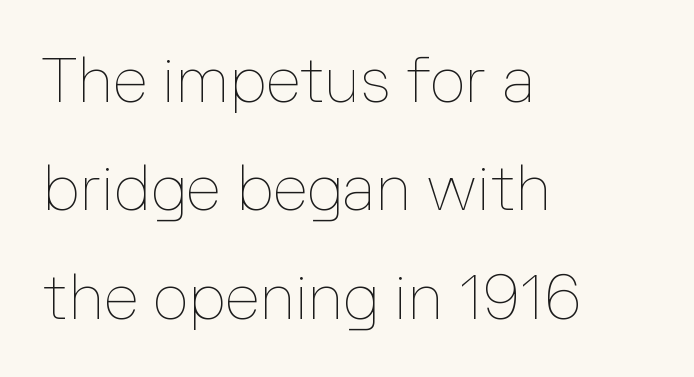
Does the lettering tilt? It doesn't — this is upright. Observe the ordinary spacing: letters are neighbours, not strangers. You could not count columns in this text — the font is proportionally spaced. Summary of weight: not heavy and not bold. Quick note: underline off.
